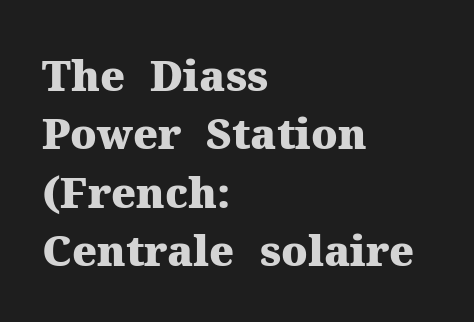
Q: Is the text bold? A: Yes.
Q: Is the text italic (slanted)? A: No, it is upright.
Q: Is the typeface a serif or a sans-serif typeface? A: Serif.
Q: Is the text underlined? A: No.
Q: How is the paragraph aligned? A: Left-aligned.
Q: Is the spacing between letters normal or unusually wide? A: Normal.
Q: Is the spacing between lines tight, normal or loose? A: Normal.
Q: Width (condensed, normal, or wide)? A: Normal.
Q: Stroke contrast? A: Medium.
Q: x-height? A: Medium.
Q: Monospaced? A: No.
